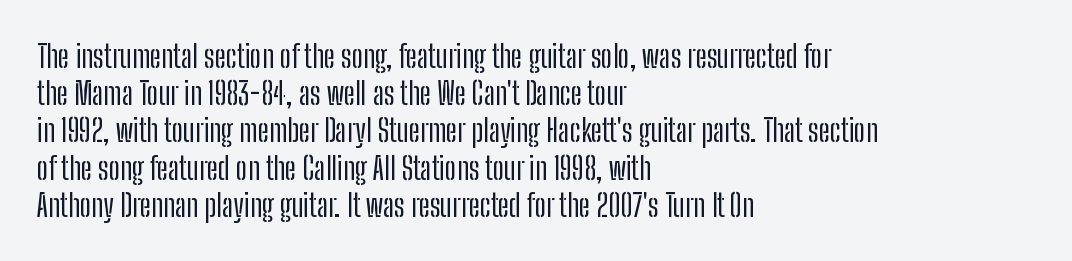
{"serif": "no", "italic": "no", "width": "condensed", "stroke_contrast": "low", "x_height": "medium", "monospaced": "no", "underline": "no", "align": "left", "line_spacing_ratio": 1.2, "letter_spacing": "normal", "letter_spacing_em": 0.0, "glyph_px": 31}
